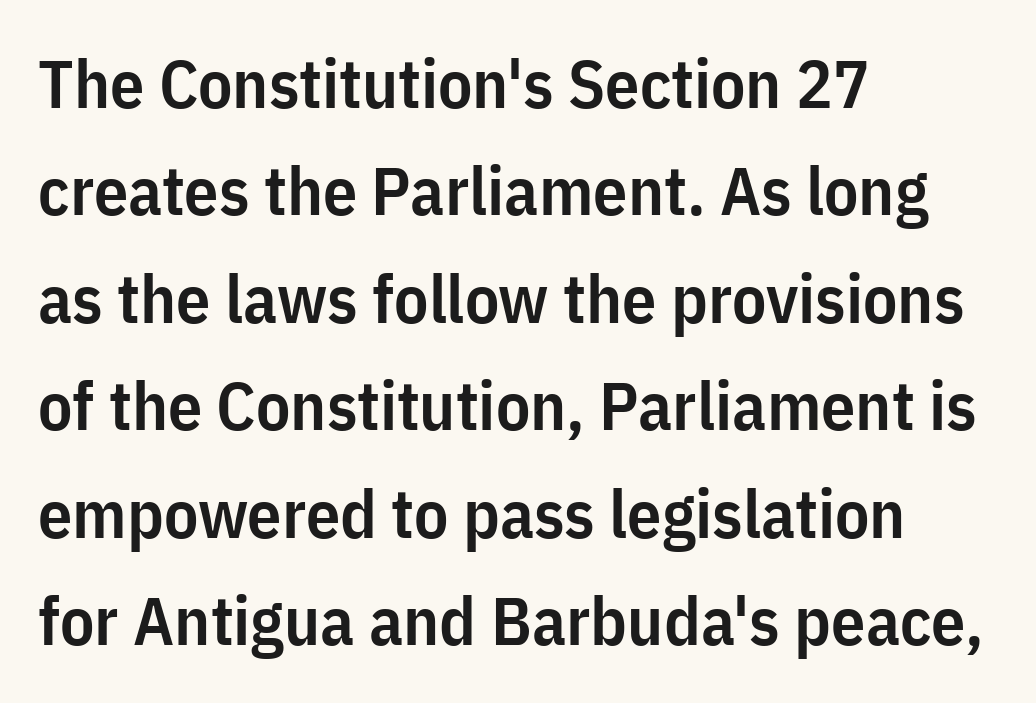
The image shows 68 px semibold, condensed sans-serif type, upright; set left-aligned, normal line spacing (1.58x), normal letter spacing, not underlined; low stroke contrast and a medium x-height.
